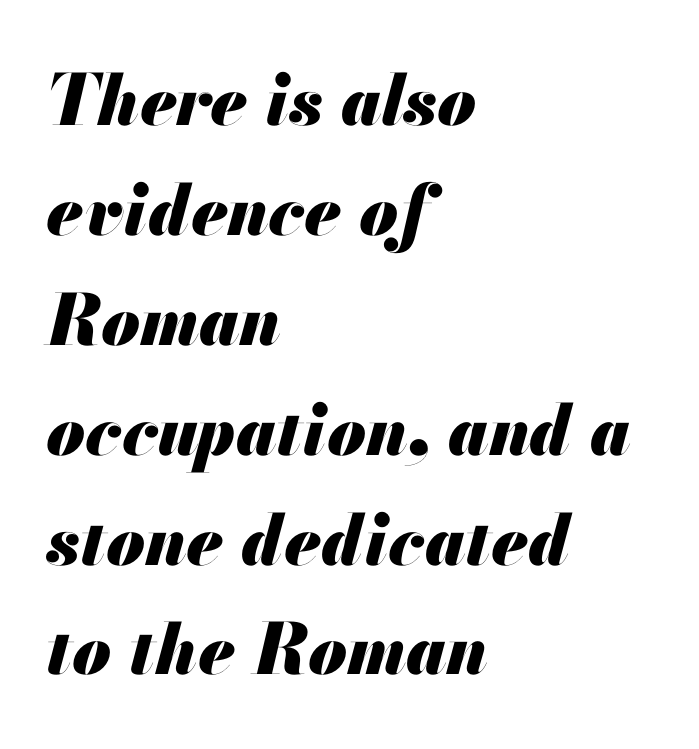
If you measured baseline to baseline, you'd find a middling distance. The type is set solid horizontally, with unmodified tracking. Looking at the ascenders, they clearly lean. Weight: bold.
